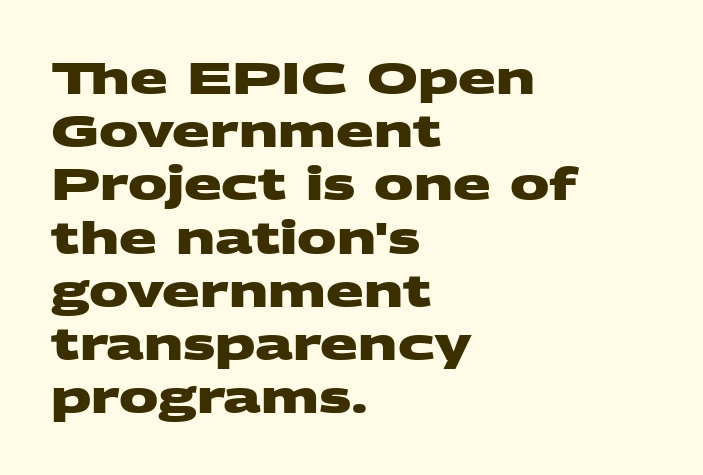
The image shows 44 px heavy, wide sans-serif type; set left-aligned, line spacing 1.21x, normal letter spacing, not underlined; medium stroke contrast and a large x-height.
